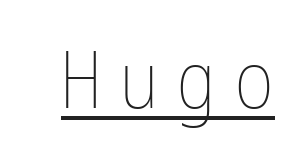
The image shows 80 px thin, condensed type, upright; set unusually wide letter spacing (+0.22 em), underlined; low stroke contrast and a medium x-height.
